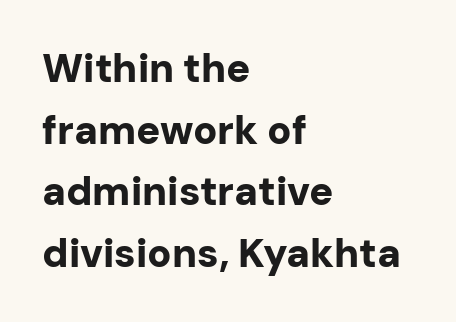
{"serif": "no", "italic": "no", "bold": "yes", "weight": "bold", "width": "normal", "stroke_contrast": "low", "x_height": "medium", "monospaced": "no", "underline": "no", "align": "left", "line_spacing": "normal", "line_spacing_ratio": 1.54, "letter_spacing": "normal", "letter_spacing_em": 0.0, "glyph_px": 40}
